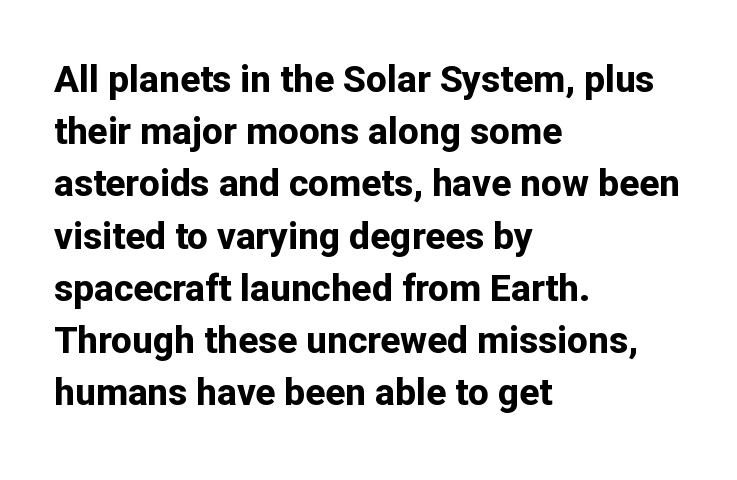
Q: Is the text bold? A: Yes.
Q: Is the text italic (slanted)? A: No, it is upright.
Q: Is the typeface a serif or a sans-serif typeface? A: Sans-serif.
Q: Is the text underlined? A: No.
Q: How is the paragraph aligned? A: Left-aligned.
Q: Is the spacing between letters normal or unusually wide? A: Normal.
Q: Is the spacing between lines tight, normal or loose? A: Normal.
Q: Width (condensed, normal, or wide)? A: Normal.
Q: Stroke contrast? A: Low.
Q: x-height? A: Medium.
Q: Monospaced? A: No.
